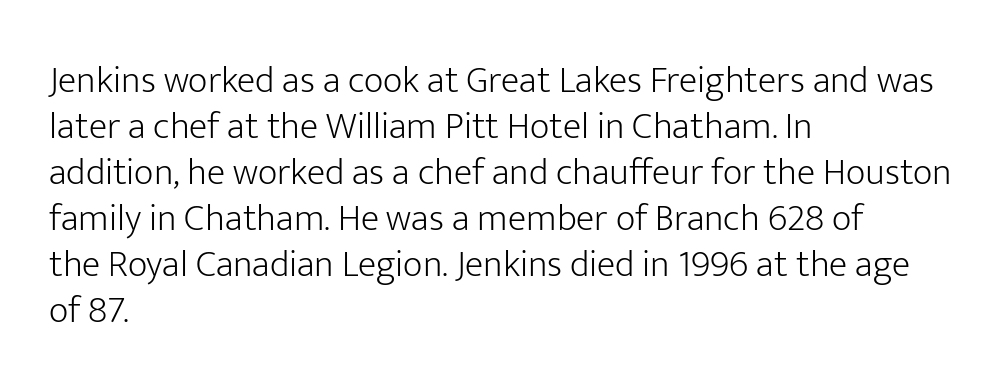
Q: Is the text bold? A: No.
Q: Is the text italic (slanted)? A: No, it is upright.
Q: Is the typeface a serif or a sans-serif typeface? A: Sans-serif.
Q: Is the text underlined? A: No.
Q: How is the paragraph aligned? A: Left-aligned.
Q: Is the spacing between letters normal or unusually wide? A: Normal.
Q: Width (condensed, normal, or wide)? A: Normal.
Q: Stroke contrast? A: Low.
Q: x-height? A: Medium.
Q: Monospaced? A: No.
